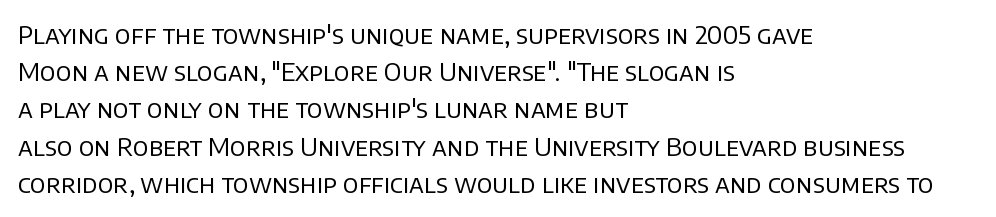
The image shows 25 px text type, upright; set left-aligned, normal line spacing (1.49x), normal letter spacing, not underlined.
